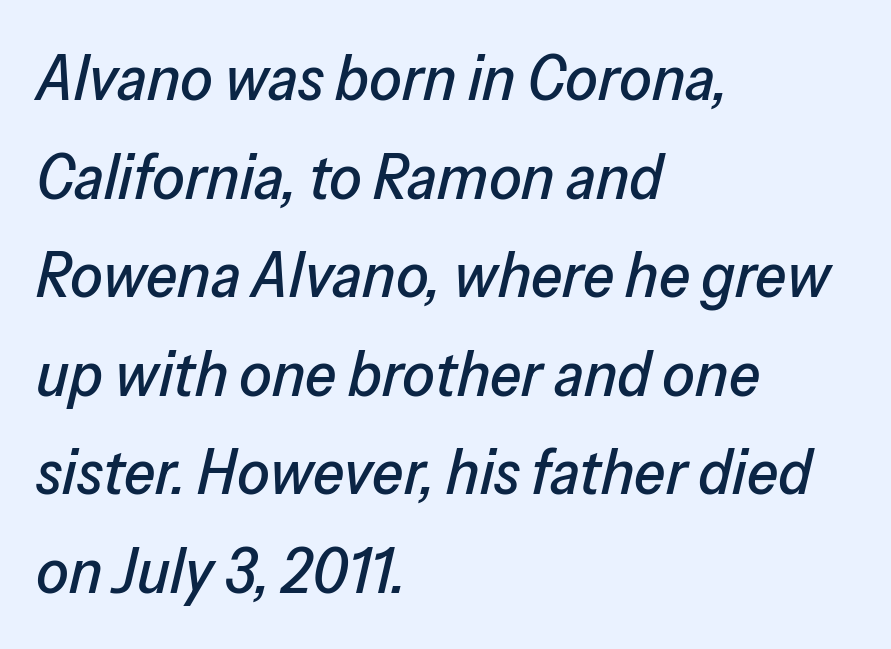
{"italic": "yes", "lean": "right", "slant_degrees": 13, "width": "normal", "stroke_contrast": "low", "x_height": "medium", "monospaced": "no", "underline": "no", "align": "left", "line_spacing": "normal", "line_spacing_ratio": 1.54, "letter_spacing": "normal", "letter_spacing_em": 0.0, "glyph_px": 64}
